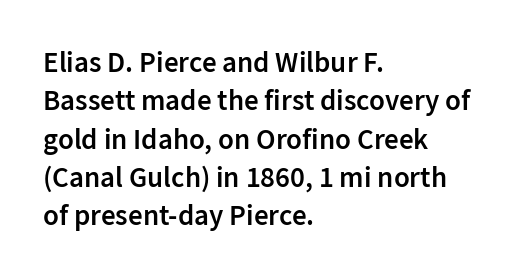
The image shows 29 px semibold sans-serif type, upright; set left-aligned, normal line spacing (1.32x), normal letter spacing, not underlined; low stroke contrast and a medium x-height.
